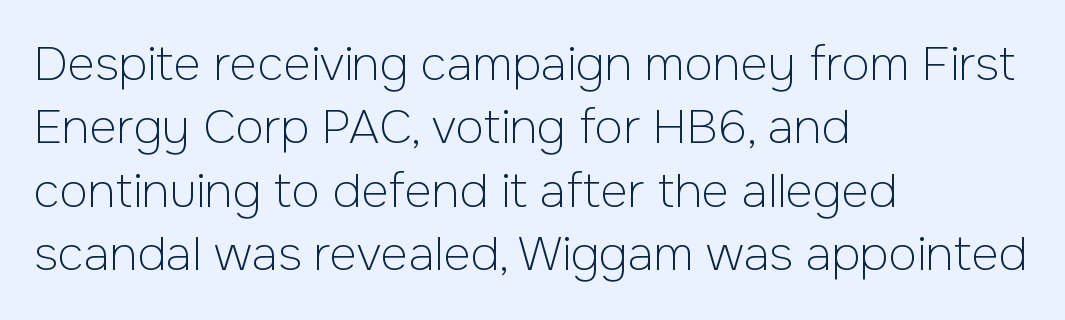
Is there much room between lines? A standard amount, neither cramped nor airy. Do the letters lean? They stand straight. This rendering leaves character spacing at its baseline value. Descenders hang freely into open space. The characters display no serif detailing; their extremities are plain.
